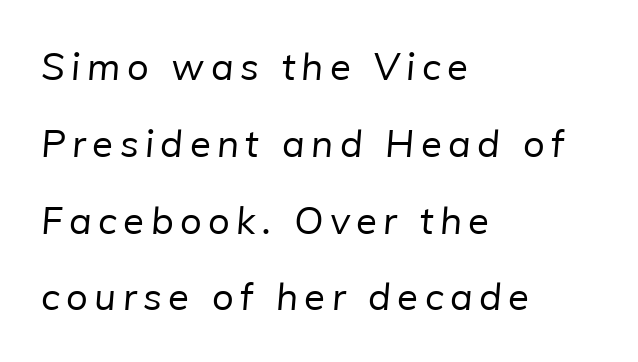
Caption: face not bold, strokes unweighted. These lines stand farther apart than default settings would place them. Observe the absence of serifs on each vertical stroke in this sample. Where is the straight margin? On the left. You could not count columns in this text — the font is proportionally spaced.
